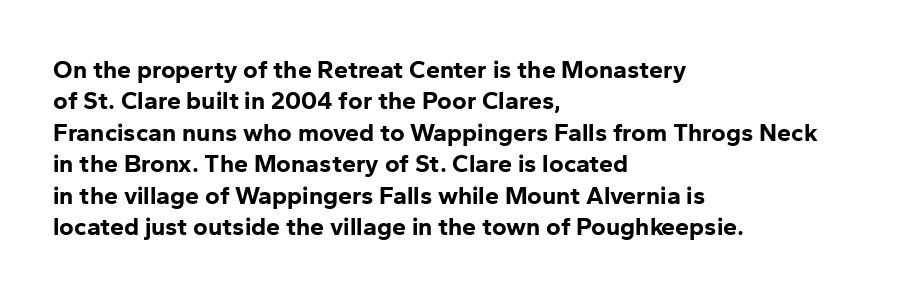
Q: Is the text bold? A: Yes.
Q: Is the text italic (slanted)? A: No, it is upright.
Q: Is the text underlined? A: No.
Q: How is the paragraph aligned? A: Left-aligned.
Q: Is the spacing between letters normal or unusually wide? A: Normal.
Q: Is the spacing between lines tight, normal or loose? A: Normal.
